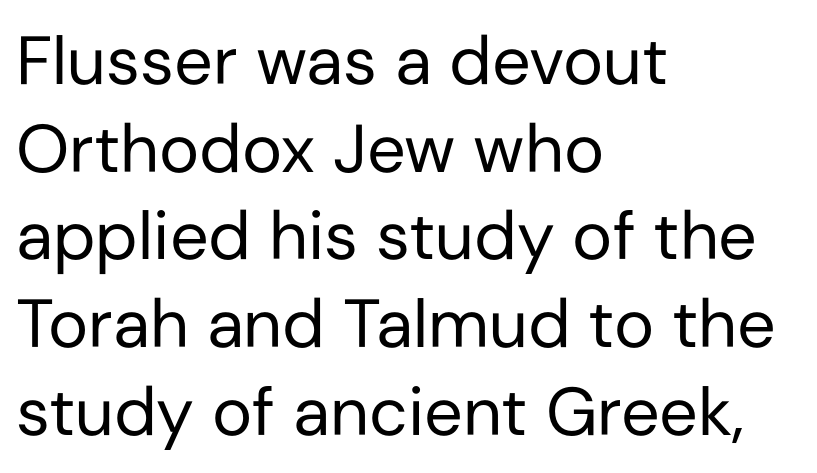
The typesetter chose a ragged-right arrangement here. Heft: none added — not bold. Observe the ordinary spacing: letters are neighbours, not strangers. The rendering uses natural spacing where letterforms have individual widths. Typographically, this falls in the sans-serif category.
